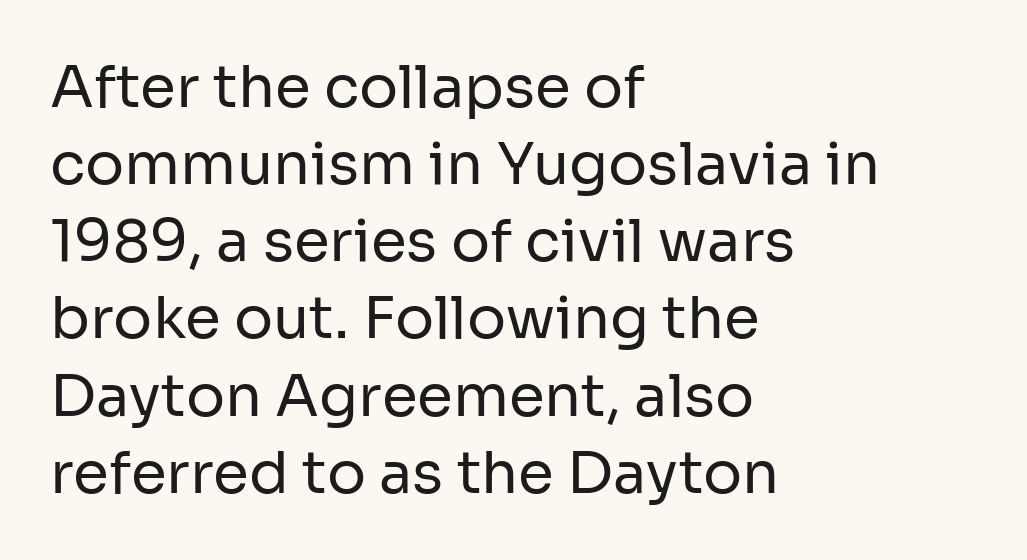
Does extra space separate the letters? No, they use regular spacing. Regarding serifs, this sample does without them. Ink coverage per letter is moderate at most. These lines are rendered in a variable-pitch font. Leftover space on each line is placed entirely after the last word.
